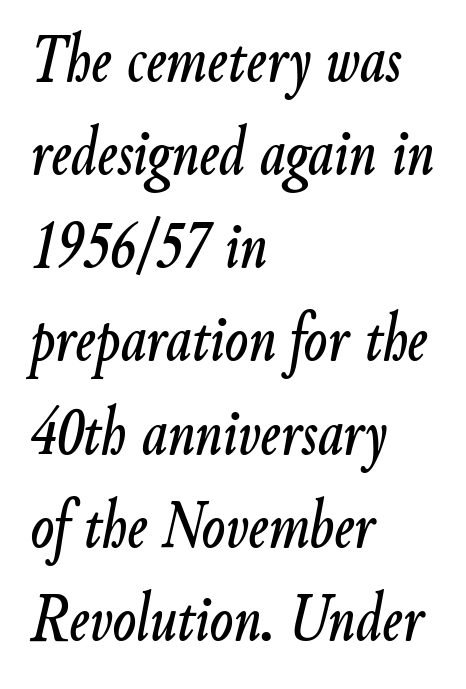
This rendering uses left alignment, leaving the right contour irregular. What's the leading like? Ordinary, nothing unusual. Descenders hang freely into open space. These lines are rendered in a variable-pitch font. How are the letters spaced? Ordinarily, with no added tracking. It's the slanting kind of type.
